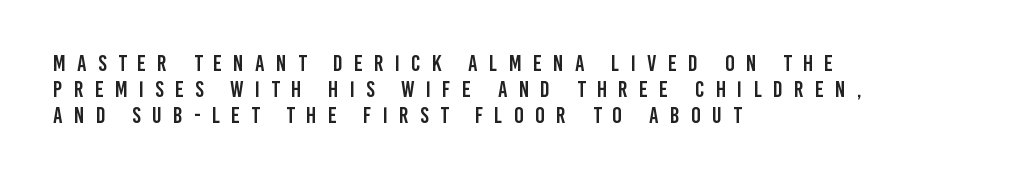
Q: Is the text italic (slanted)? A: No, it is upright.
Q: Is the text underlined? A: No.
Q: How is the paragraph aligned? A: Left-aligned.
Q: Is the spacing between letters normal or unusually wide? A: Unusually wide.
Q: Is the spacing between lines tight, normal or loose? A: Tight.
